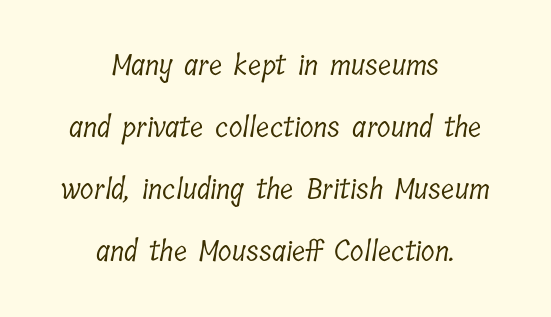
Q: Is the text bold? A: No.
Q: Is the typeface a serif or a sans-serif typeface? A: Serif.
Q: Is the text underlined? A: No.
Q: How is the paragraph aligned? A: Centered.
Q: Is the spacing between letters normal or unusually wide? A: Normal.
Q: Is the spacing between lines tight, normal or loose? A: Loose.
Q: Width (condensed, normal, or wide)? A: Condensed.
Q: Stroke contrast? A: Low.
Q: x-height? A: Medium.
Q: Monospaced? A: No.
